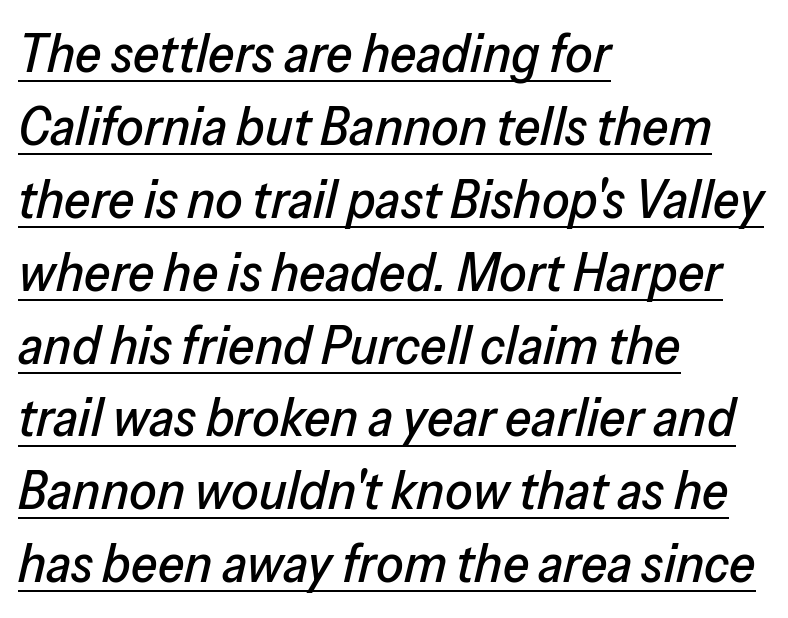
{"italic": "yes", "lean": "right", "slant_degrees": 13, "width": "normal", "stroke_contrast": "low", "x_height": "medium", "monospaced": "no", "underline": "yes", "align": "left", "line_spacing": "normal", "line_spacing_ratio": 1.35, "letter_spacing": "normal", "letter_spacing_em": 0.0, "glyph_px": 54}
